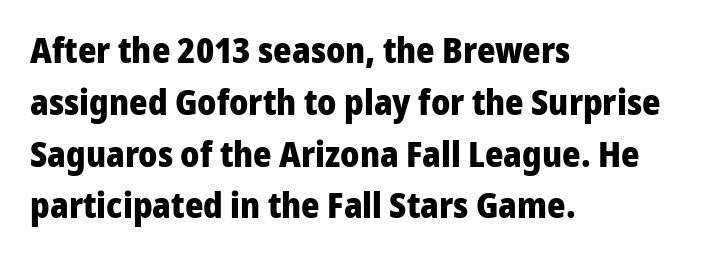
The image shows 35 px heavy sans-serif type, upright; set left-aligned, normal line spacing (1.48x), normal letter spacing, not underlined; low stroke contrast and a medium x-height.
